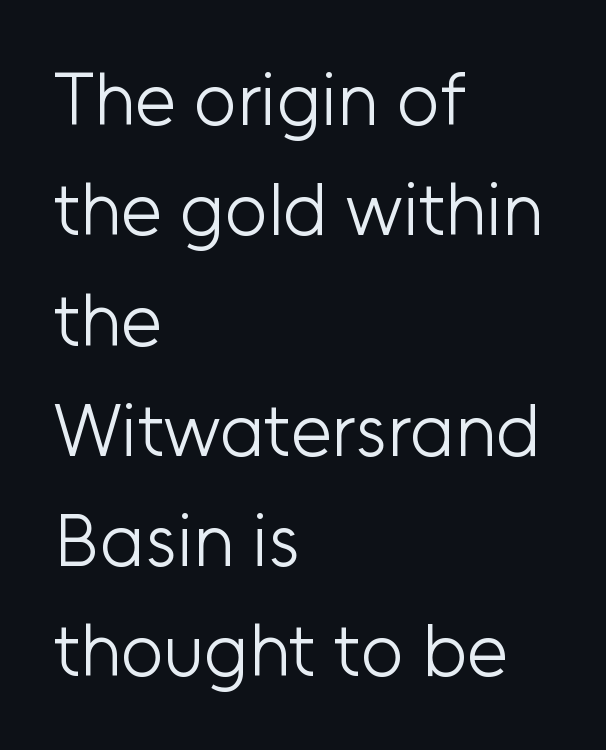
What's the leading like? Ordinary, nothing unusual. Here the designer chose a conventional face with non-uniform glyph widths. Here the glyphs are tracked normally, forming tight word shapes. Posture: upright roman. Weight: regular or lighter. Does the type have serifs? No, each stem ends abruptly.
